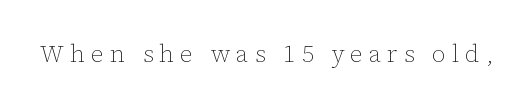
Q: Is the text bold? A: No.
Q: Is the text italic (slanted)? A: No, it is upright.
Q: Is the text underlined? A: No.
Q: Is the spacing between letters normal or unusually wide? A: Unusually wide.
